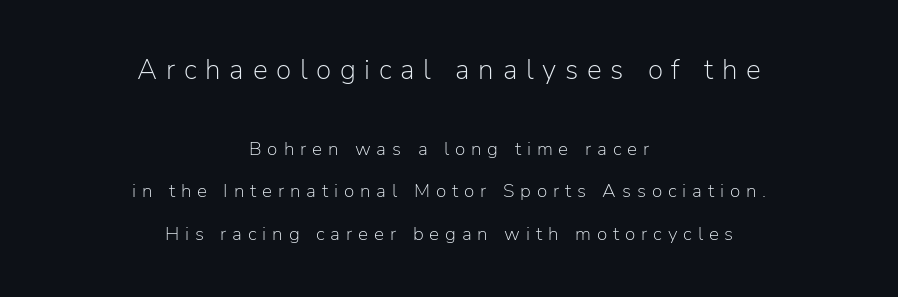
You could fit nearly another row in the gap between these rows. Varying glyph widths throughout — classic text-font behaviour. Italic? Not at all — the glyphs are vertical. Typeset on center — no edge is straight. Unbolded letterforms with no extra heft.
